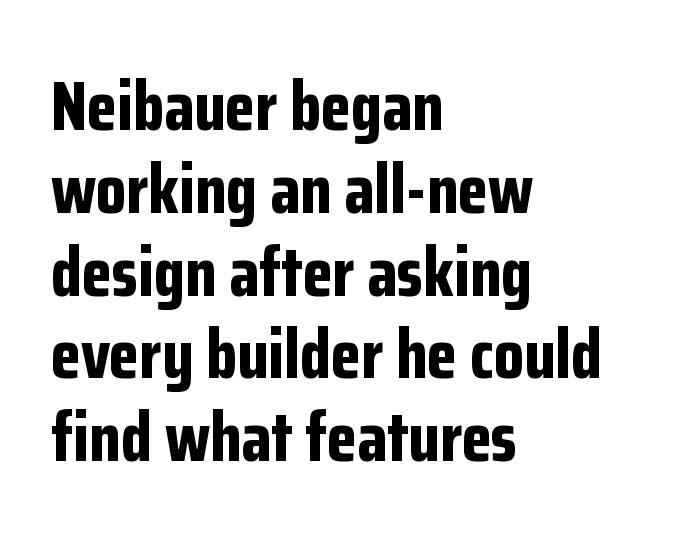
{"serif": "no", "italic": "no", "bold": "yes", "weight": "bold", "width": "condensed", "stroke_contrast": "low", "x_height": "medium", "monospaced": "no", "underline": "no", "align": "left", "line_spacing_ratio": 1.2, "letter_spacing": "normal", "letter_spacing_em": 0.0, "glyph_px": 69}
